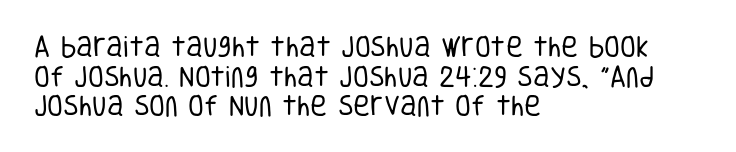
Q: Is the text bold? A: No.
Q: Is the text italic (slanted)? A: No, it is upright.
Q: Is the text underlined? A: No.
Q: How is the paragraph aligned? A: Left-aligned.
Q: Is the spacing between letters normal or unusually wide? A: Normal.
Q: Is the spacing between lines tight, normal or loose? A: Normal.
